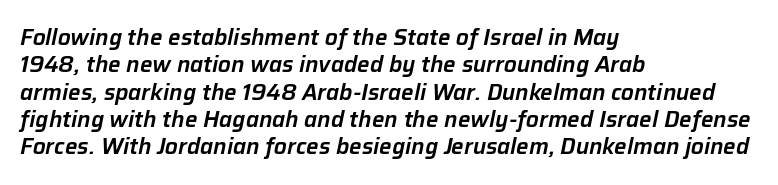
{"italic": "yes", "lean": "right", "slant_degrees": 12, "underline": "no", "align": "left", "line_spacing_ratio": 1.24, "letter_spacing": "normal", "letter_spacing_em": 0.0, "glyph_px": 22}
